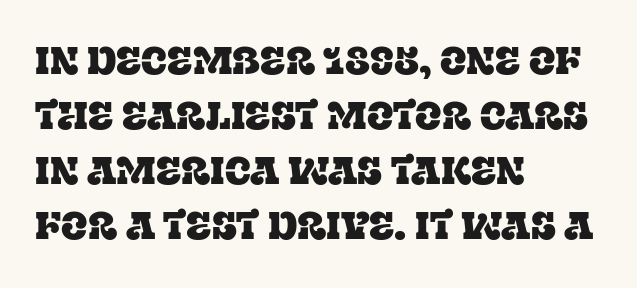
{"serif": "yes", "italic": "no", "width": "normal", "stroke_contrast": "low", "x_height": "large", "monospaced": "no", "underline": "no", "align": "left", "line_spacing": "normal", "line_spacing_ratio": 1.41, "letter_spacing": "normal", "letter_spacing_em": 0.0, "glyph_px": 39}
